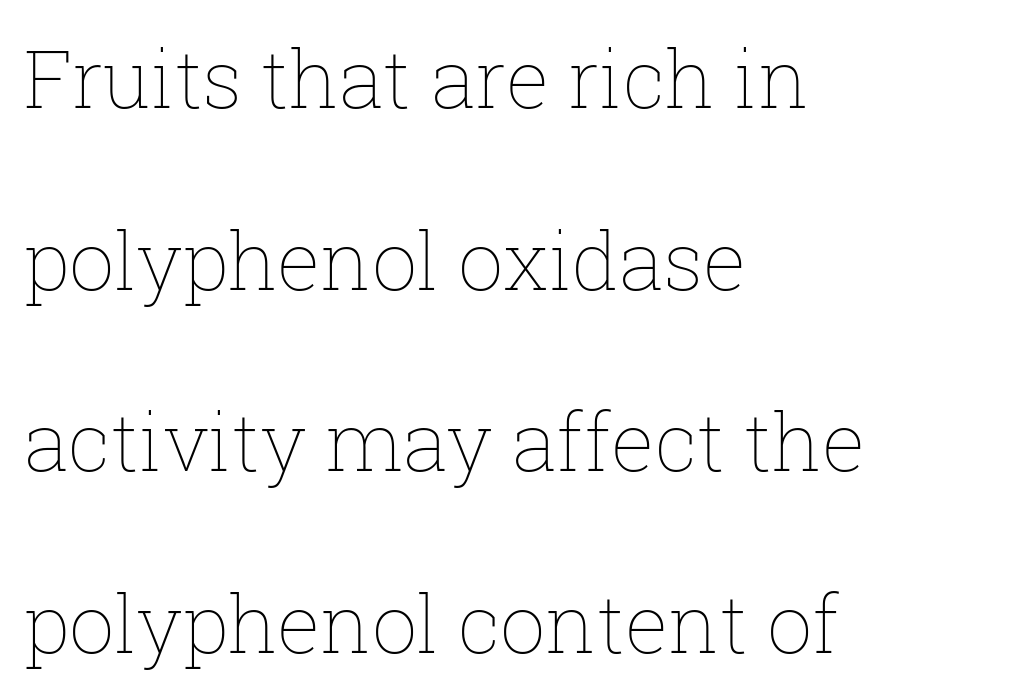
The image shows 80 px thin type, upright; set left-aligned, loose line spacing (2.27x), normal letter spacing, not underlined; low stroke contrast and a medium x-height.
